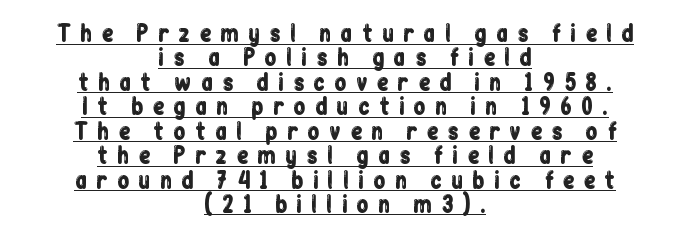
{"italic": "no", "underline": "yes", "align": "center", "line_spacing": "tight", "line_spacing_ratio": 1.11, "letter_spacing": "wide", "letter_spacing_em": 0.4, "glyph_px": 22}
